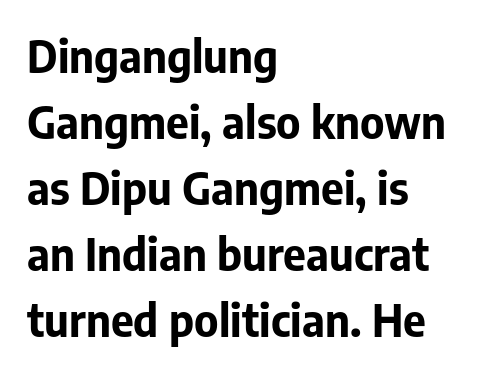
Heavy, bold letterforms. The passage shown has conventional tracking throughout. Quick note: not italic, upright. Is there much room between lines? A standard amount, neither cramped nor airy. If you drew a ruler down the left edge, every line would touch it. The rendering uses natural spacing where letterforms have individual widths.
